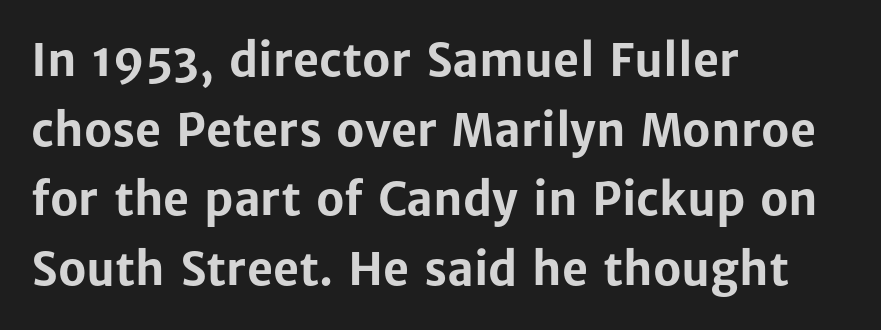
{"serif": "no", "italic": "no", "bold": "yes", "weight": "bold", "width": "normal", "stroke_contrast": "low", "x_height": "medium", "monospaced": "no", "underline": "no", "align": "left", "line_spacing": "normal", "line_spacing_ratio": 1.55, "letter_spacing": "normal", "letter_spacing_em": 0.0, "glyph_px": 45}
